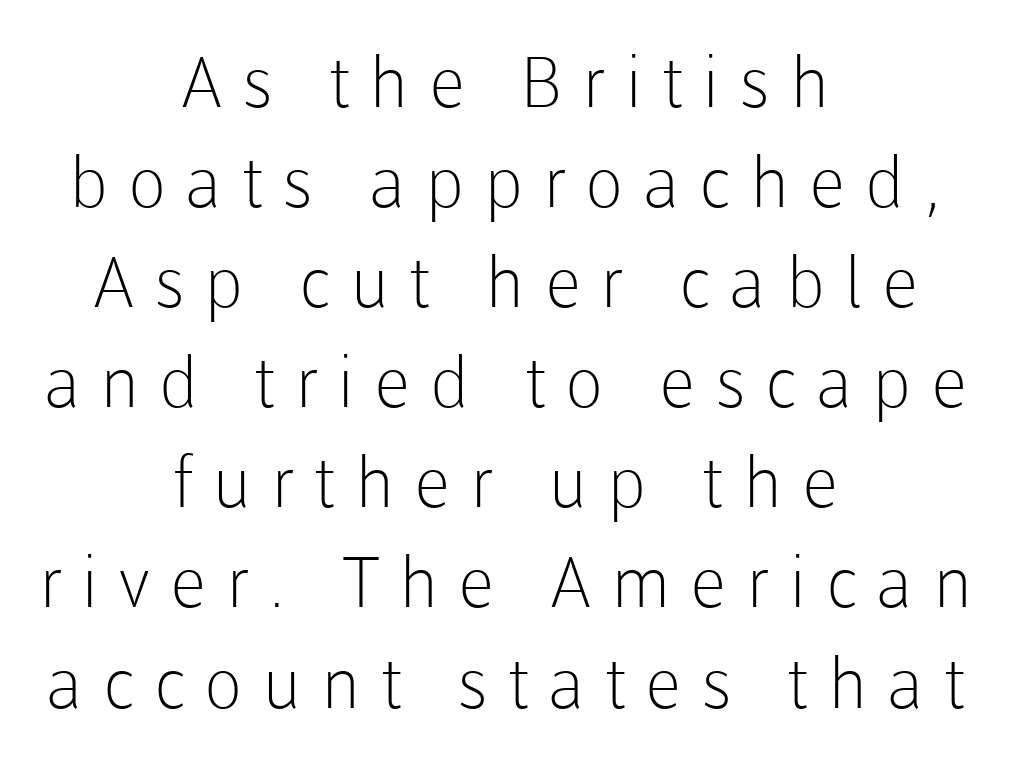
Q: Is the text bold? A: No.
Q: Is the text italic (slanted)? A: No, it is upright.
Q: Is the typeface a serif or a sans-serif typeface? A: Sans-serif.
Q: Is the text underlined? A: No.
Q: How is the paragraph aligned? A: Centered.
Q: Is the spacing between letters normal or unusually wide? A: Unusually wide.
Q: Is the spacing between lines tight, normal or loose? A: Normal.
Q: Width (condensed, normal, or wide)? A: Normal.
Q: Stroke contrast? A: Low.
Q: x-height? A: Medium.
Q: Monospaced? A: No.
